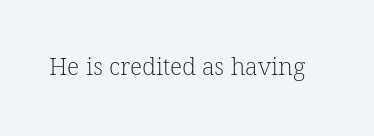
Rule under the text: the space is simply empty. What stands out about the letter spacing? Nothing — it is the standard amount. Think standard paragraph weight, or any step lighter than that.
